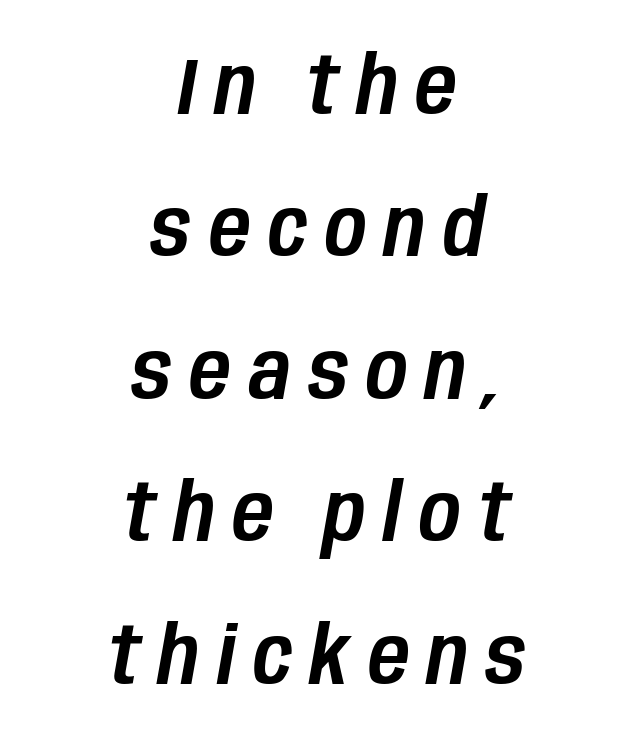
Q: Is the text italic (slanted)? A: Yes, it leans right by about 10 degrees.
Q: Is the text underlined? A: No.
Q: How is the paragraph aligned? A: Centered.
Q: Is the spacing between letters normal or unusually wide? A: Unusually wide.
Q: Width (condensed, normal, or wide)? A: Condensed.
Q: Stroke contrast? A: Low.
Q: x-height? A: Large.
Q: Monospaced? A: No.
